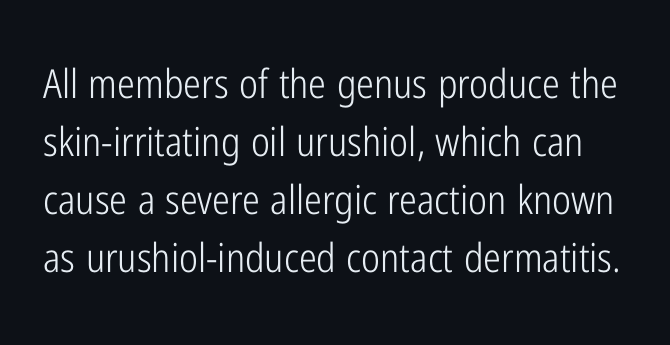
The horizontal fit of the characters is conventional and even. Only glyphs here, with clear space below each row. Quick note: interline space is typical. The text was rendered using a sans face with plain stroke endings. Is this a fixed-width face? No — the glyphs have proportional, varying widths.
